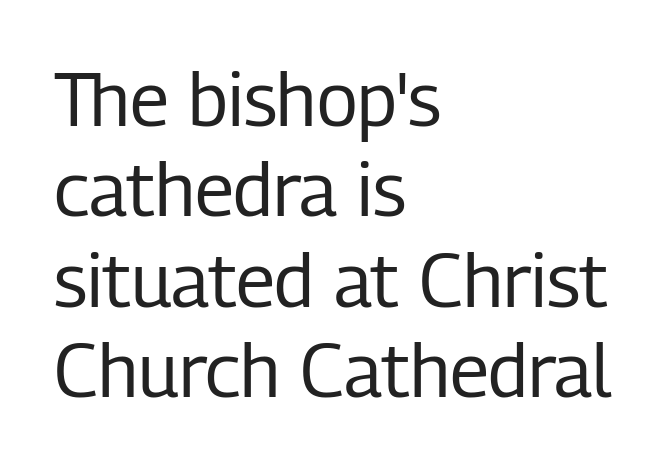
Standard letterfit; no display-style spreading of the glyphs. The rendering uses natural spacing where letterforms have individual widths. The font's upright variant was chosen for this text. The foot of each line stays bare and open. The typesetting does not lean heavy: it is not bold.
